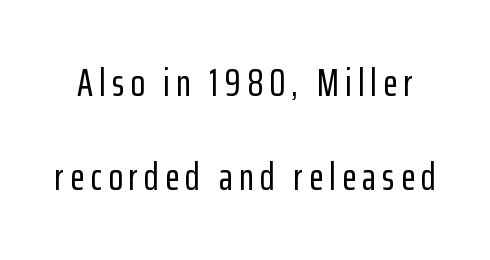
{"serif": "no", "italic": "no", "width": "condensed", "stroke_contrast": "low", "x_height": "medium", "monospaced": "no", "underline": "no", "line_spacing": "loose", "line_spacing_ratio": 2.48, "glyph_px": 38}
